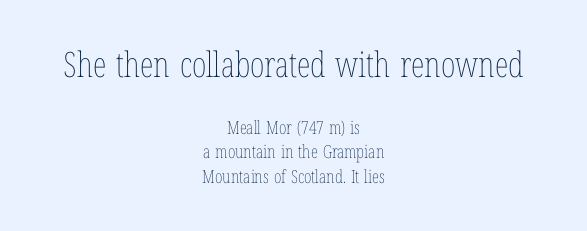
Q: Is the text bold? A: No.
Q: Is the text italic (slanted)? A: No, it is upright.
Q: Is the text underlined? A: No.
Q: How is the paragraph aligned? A: Centered.
Q: Is the spacing between letters normal or unusually wide? A: Normal.
Q: Is the spacing between lines tight, normal or loose? A: Normal.
Q: Which block of text is set in a larger size, the first (top) or the second (bottom)? A: The first (top) one.
Q: Width (condensed, normal, or wide)? A: Condensed.
Q: Stroke contrast? A: Low.
Q: x-height? A: Medium.
Q: Monospaced? A: No.
